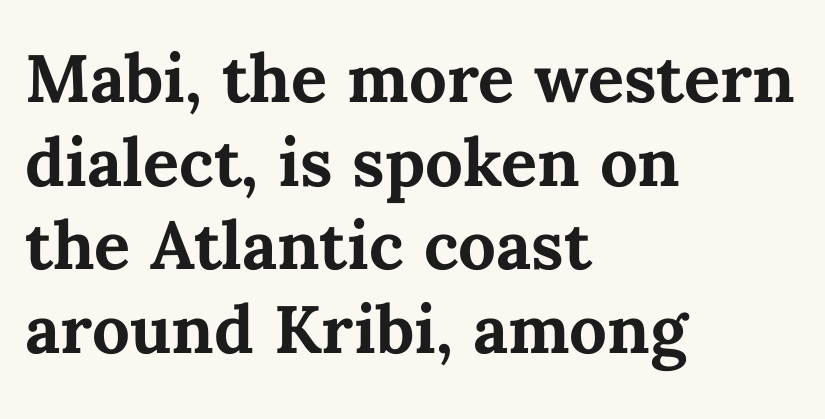
The lines sit at an ordinary, default distance from one another. No italicization has been applied; the sample stays upright. Compared with typical body copy, the letter spacing here is the same. Compared with a centered layout, this one pins lines to the left instead. The face used here is proportionally spaced, like ordinary book or web type.
